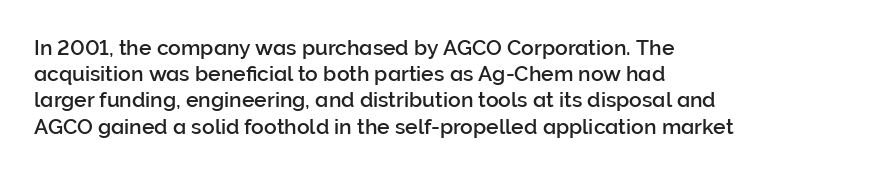
Q: Is the text italic (slanted)? A: No, it is upright.
Q: Is the text underlined? A: No.
Q: How is the paragraph aligned? A: Left-aligned.
Q: Is the spacing between letters normal or unusually wide? A: Normal.
Q: Is the spacing between lines tight, normal or loose? A: Normal.
